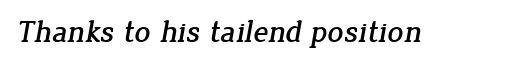
The image shows 31 px serif type; set normal letter spacing, not underlined; low stroke contrast and a medium x-height.
